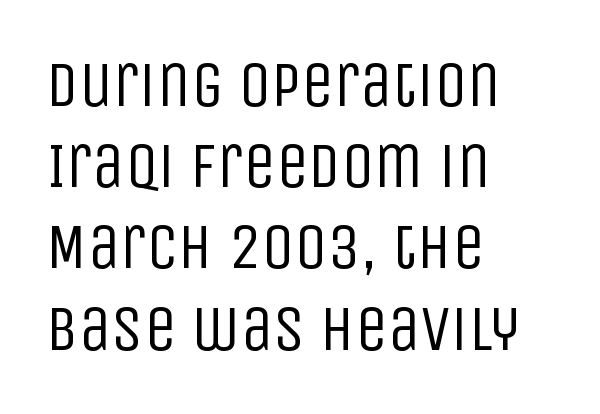
Check under the words: just untouched page. Characters remain perfectly vertical along every line. Check where the strokes stop: nothing finishes them off — pure sans. Nothing unusual about the tracking: characters are spaced as the font intends.
